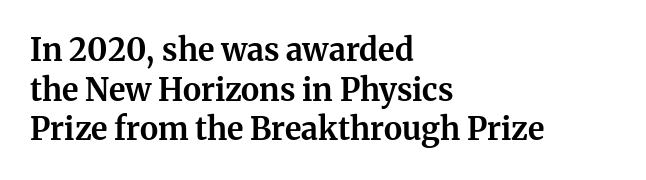
Q: Is the text bold? A: Yes.
Q: Is the text italic (slanted)? A: No, it is upright.
Q: Is the typeface a serif or a sans-serif typeface? A: Serif.
Q: Is the text underlined? A: No.
Q: How is the paragraph aligned? A: Left-aligned.
Q: Is the spacing between letters normal or unusually wide? A: Normal.
Q: Is the spacing between lines tight, normal or loose? A: Normal.
Q: Width (condensed, normal, or wide)? A: Normal.
Q: Stroke contrast? A: Medium.
Q: x-height? A: Medium.
Q: Monospaced? A: No.
